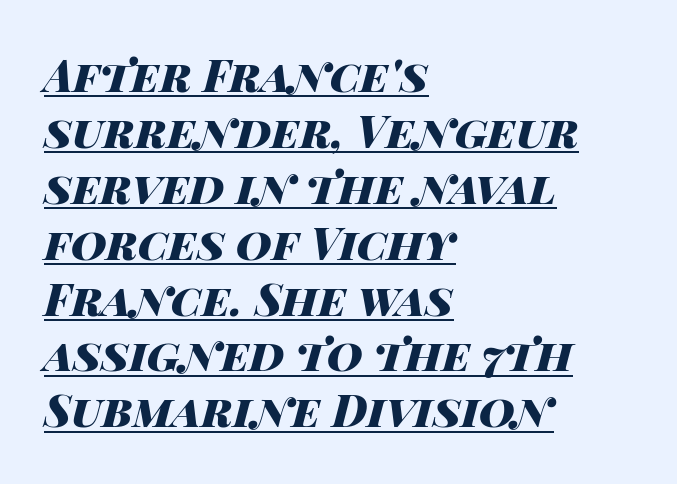
The line-height multiplier appears to be the usual default. Default kerning and tracking; the words read as compact shapes. Quick note: underline on. Notice how thick the strokes are: this is what a full bold looks like. Is this a fixed-width face? No — the glyphs have proportional, varying widths.
